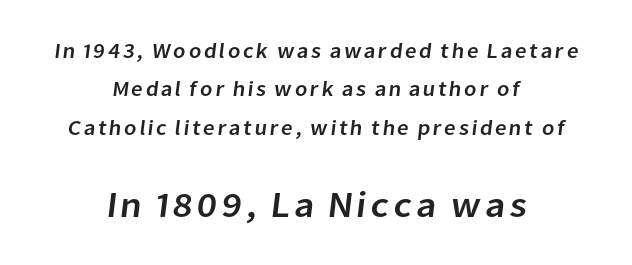
{"serif": "no", "width": "normal", "stroke_contrast": "low", "x_height": "medium", "monospaced": "no", "underline": "no", "align": "center", "line_spacing_ratio": 1.83, "larger_block": "second", "size_ratio": 1.71, "glyph_px": 36}
